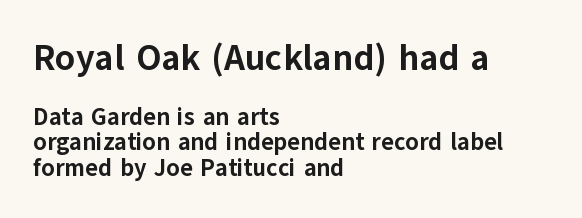
The image shows 36 px bold sans-serif type, upright; set left-aligned, tight line spacing (1.06x), normal letter spacing, not underlined; the first (top) block is 1.5x larger; low stroke contrast and a medium x-height.
